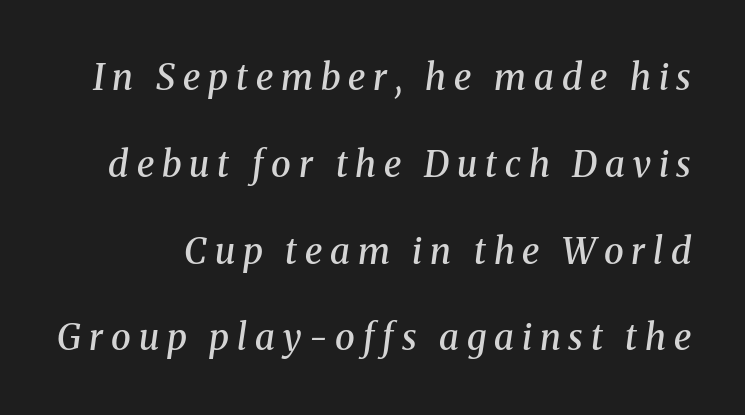
The image shows 36 px semibold serif type, italic (leaning right); set loose line spacing (2.41x), unusually wide letter spacing (+0.22 em), not underlined; medium stroke contrast and a medium x-height.
